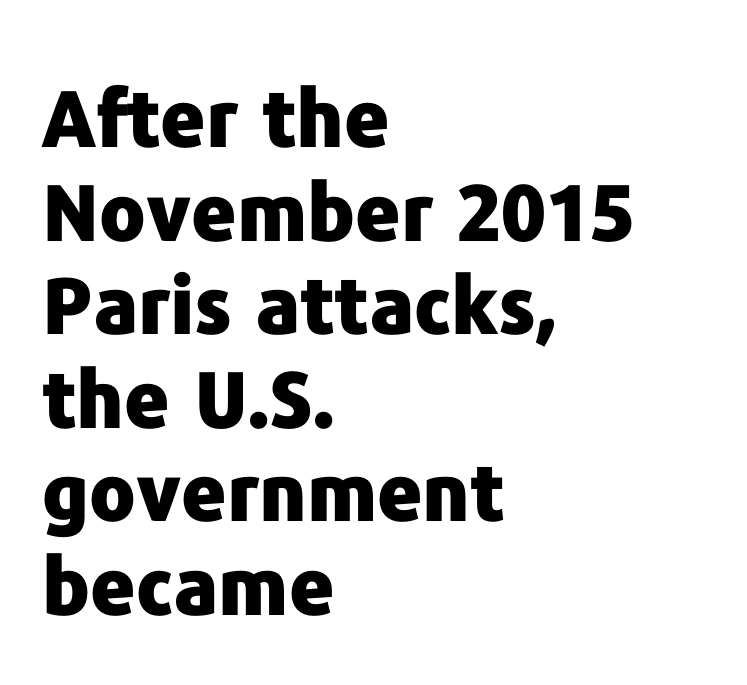
Q: Is the text bold? A: Yes.
Q: Is the text italic (slanted)? A: No, it is upright.
Q: Is the typeface a serif or a sans-serif typeface? A: Sans-serif.
Q: Is the text underlined? A: No.
Q: How is the paragraph aligned? A: Left-aligned.
Q: Is the spacing between letters normal or unusually wide? A: Normal.
Q: Width (condensed, normal, or wide)? A: Normal.
Q: Stroke contrast? A: Low.
Q: x-height? A: Medium.
Q: Monospaced? A: No.
